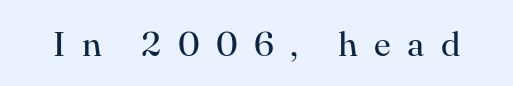
Q: Is the text bold? A: No.
Q: Is the text italic (slanted)? A: No, it is upright.
Q: Is the typeface a serif or a sans-serif typeface? A: Serif.
Q: Is the text underlined? A: No.
Q: Is the spacing between letters normal or unusually wide? A: Unusually wide.
Q: Width (condensed, normal, or wide)? A: Normal.
Q: Stroke contrast? A: High.
Q: x-height? A: Small.
Q: Monospaced? A: No.
